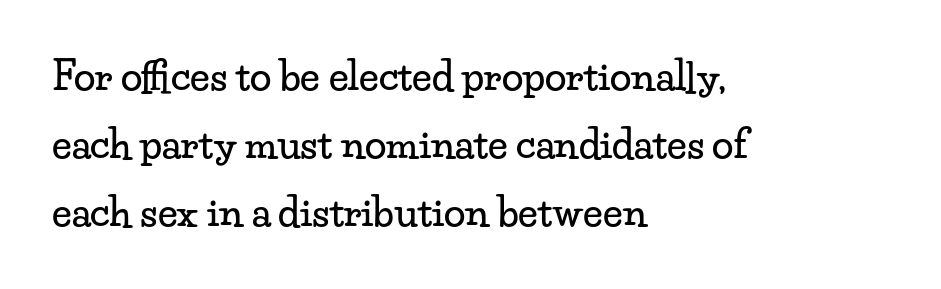
The image shows 39 px wide serif type, upright; set left-aligned, line spacing 1.75x, normal letter spacing, not underlined; low stroke contrast and a small x-height.
